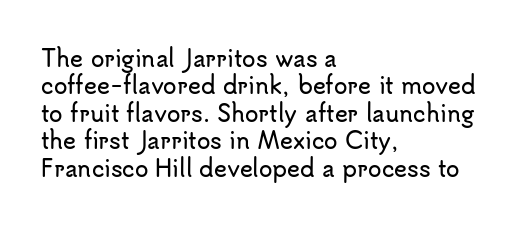
Letter spacing: default. Words float on clear page, feet unadorned. Every stem runs plumb, perpendicular to the baseline. Is there much room between lines? A standard amount, neither cramped nor airy. Reading down the block, your eye returns to a fixed left position each line.
